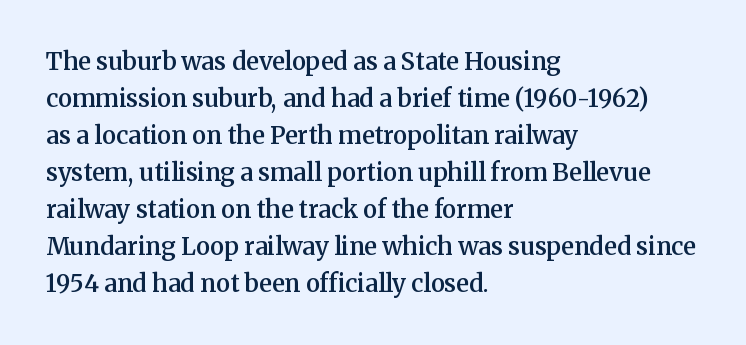
The image shows 24 px text type, upright; set left-aligned, normal line spacing (1.54x), normal letter spacing, not underlined.
